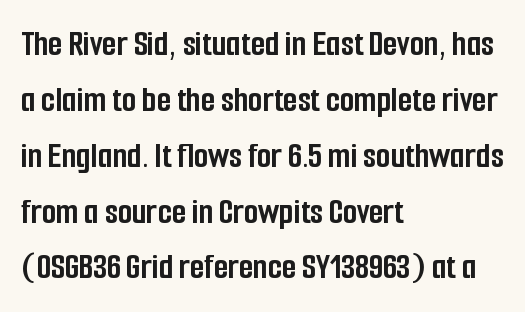
The image shows 37 px semibold, condensed sans-serif type, upright; set left-aligned, normal line spacing (1.51x), normal letter spacing, not underlined; low stroke contrast and a medium x-height.
